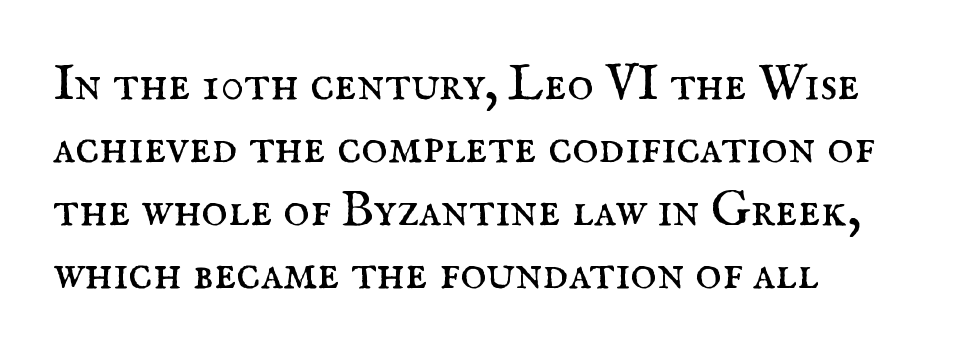
Q: Is the text bold? A: No.
Q: Is the text italic (slanted)? A: No, it is upright.
Q: Is the typeface a serif or a sans-serif typeface? A: Serif.
Q: Is the text underlined? A: No.
Q: How is the paragraph aligned? A: Left-aligned.
Q: Is the spacing between letters normal or unusually wide? A: Normal.
Q: Is the spacing between lines tight, normal or loose? A: Normal.
Q: Width (condensed, normal, or wide)? A: Normal.
Q: Stroke contrast? A: Medium.
Q: x-height? A: Small.
Q: Monospaced? A: No.
